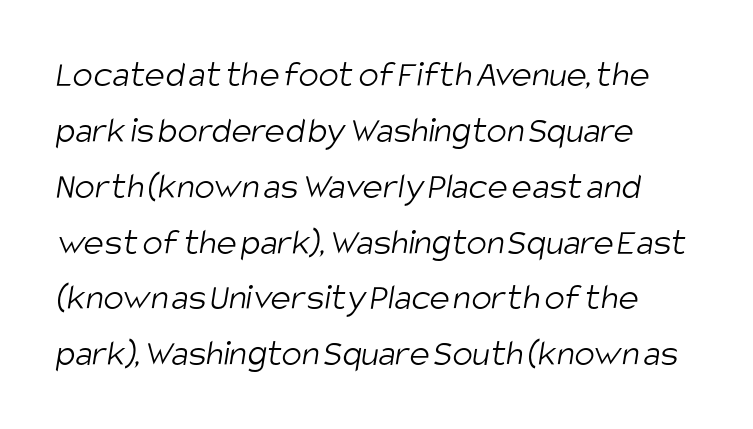
The image shows 38 px light, condensed sans-serif type; set left-aligned, normal line spacing (1.47x), normal letter spacing, not underlined; low stroke contrast and a large x-height.
